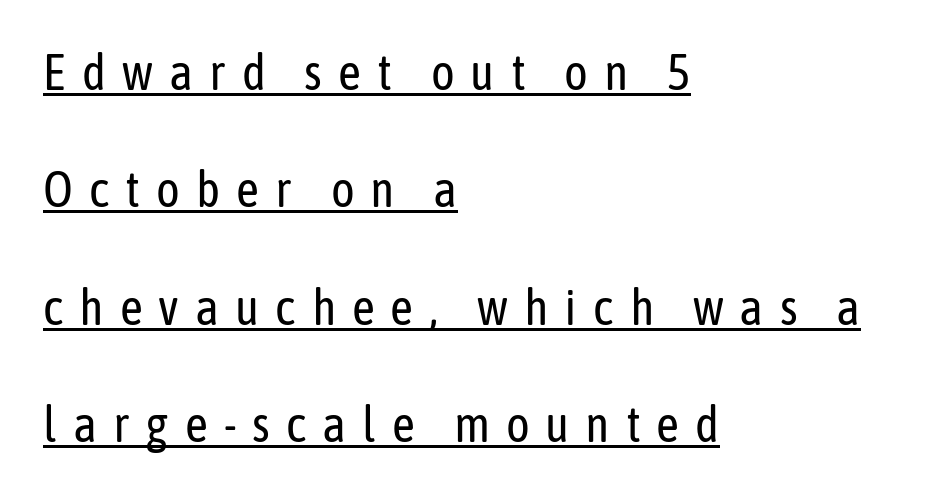
On a weight scale, this lands at 450 or below. Characters remain perfectly vertical along every line. The face used here appears with an underline applied. Left-aligned paragraph, ragged on the right. In terms of letterform style, serifs are entirely absent. The space between consecutive lines is lavish.
